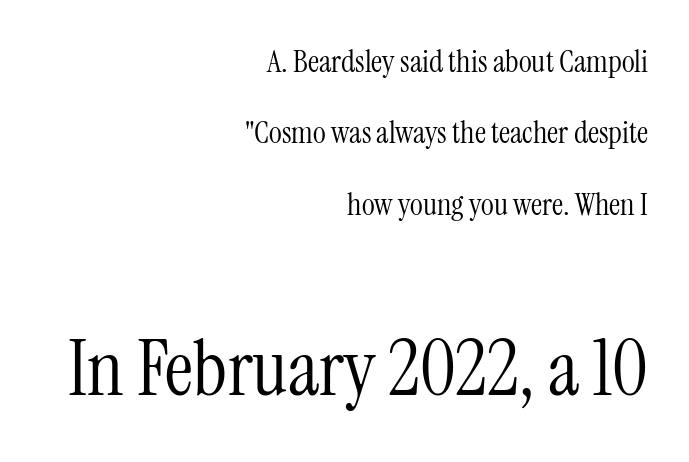
Q: Is the text bold? A: No.
Q: Is the text italic (slanted)? A: No, it is upright.
Q: Is the typeface a serif or a sans-serif typeface? A: Serif.
Q: Is the text underlined? A: No.
Q: How is the paragraph aligned? A: Right-aligned.
Q: Is the spacing between letters normal or unusually wide? A: Normal.
Q: Is the spacing between lines tight, normal or loose? A: Loose.
Q: Which block of text is set in a larger size, the first (top) or the second (bottom)? A: The second (bottom) one.
Q: Width (condensed, normal, or wide)? A: Condensed.
Q: Stroke contrast? A: Medium.
Q: x-height? A: Medium.
Q: Monospaced? A: No.
